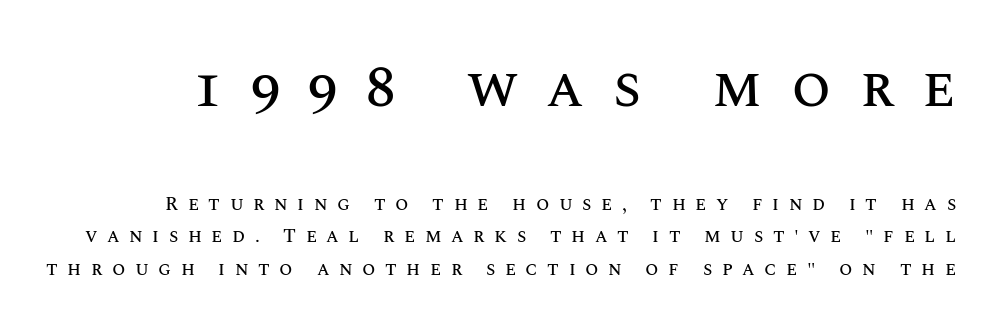
The image shows 57 px text type, upright; set line spacing 1.72x, unusually wide letter spacing (+0.5 em), not underlined; the first (top) block is 3.0x larger; medium stroke contrast and a large x-height.
